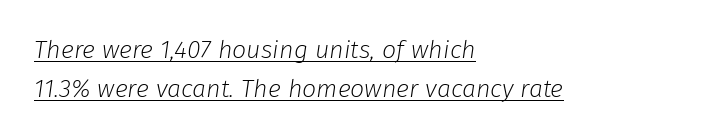
Q: Is the text bold? A: No.
Q: Is the text italic (slanted)? A: Yes, it leans right by about 8 degrees.
Q: Is the text underlined? A: Yes.
Q: How is the paragraph aligned? A: Left-aligned.
Q: Is the spacing between letters normal or unusually wide? A: Normal.
Q: Is the spacing between lines tight, normal or loose? A: Normal.
